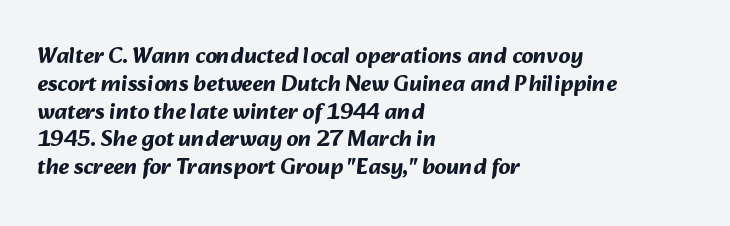
The image shows 23 px bold type; set left-aligned, line spacing 1.21x, normal letter spacing, not underlined.
